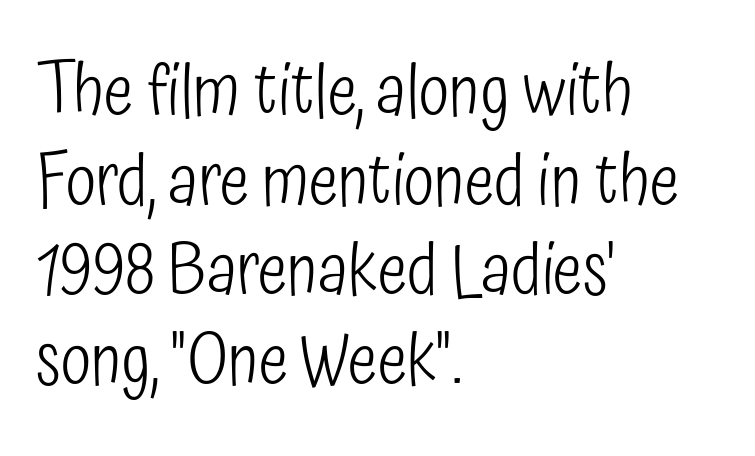
The image shows 70 px light, condensed sans-serif type, upright; set left-aligned, normal line spacing (1.28x), normal letter spacing, not underlined; low stroke contrast and a medium x-height.
